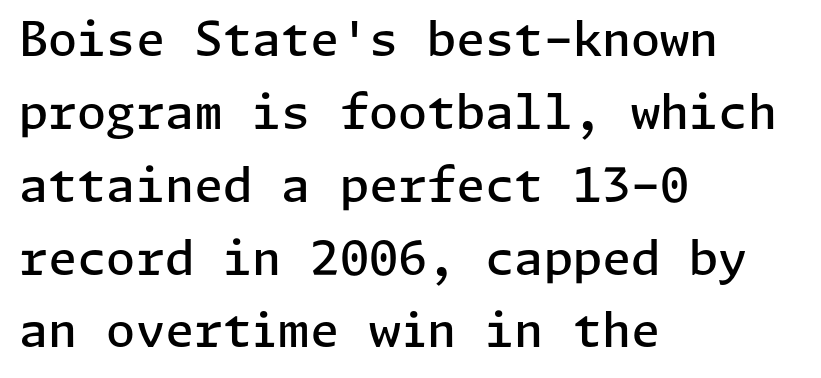
{"serif": "no", "italic": "no", "bold": "semi", "weight": "semibold", "width": "normal", "stroke_contrast": "low", "x_height": "medium", "underline": "no", "align": "left", "line_spacing": "normal", "line_spacing_ratio": 1.55, "letter_spacing": "normal", "letter_spacing_em": 0.0, "glyph_px": 47}
